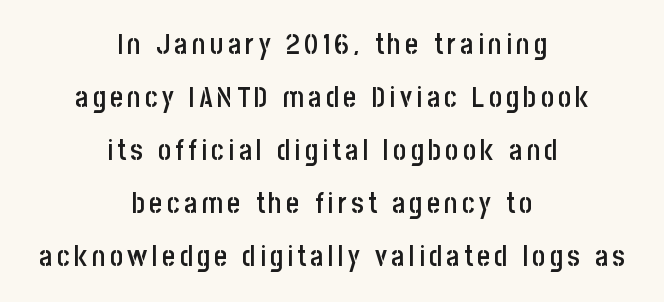
{"serif": "no", "italic": "no", "bold": "semi", "weight": "semibold", "width": "condensed", "stroke_contrast": "low", "x_height": "large", "monospaced": "no", "underline": "no", "align": "center", "line_spacing_ratio": 1.89, "glyph_px": 28}
